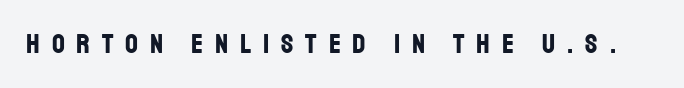
Q: Is the text bold? A: Yes.
Q: Is the text italic (slanted)? A: No, it is upright.
Q: Is the typeface a serif or a sans-serif typeface? A: Sans-serif.
Q: Is the text underlined? A: No.
Q: Is the spacing between letters normal or unusually wide? A: Unusually wide.
Q: Width (condensed, normal, or wide)? A: Condensed.
Q: Stroke contrast? A: Low.
Q: x-height? A: Large.
Q: Monospaced? A: No.
